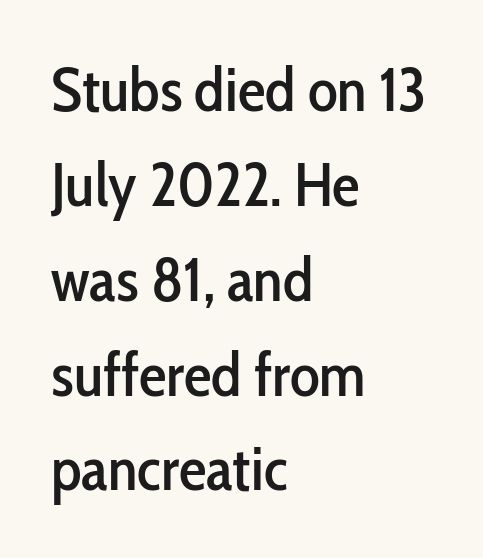
Q: Is the text italic (slanted)? A: No, it is upright.
Q: Is the typeface a serif or a sans-serif typeface? A: Sans-serif.
Q: Is the text underlined? A: No.
Q: How is the paragraph aligned? A: Left-aligned.
Q: Is the spacing between letters normal or unusually wide? A: Normal.
Q: Is the spacing between lines tight, normal or loose? A: Normal.
Q: Width (condensed, normal, or wide)? A: Condensed.
Q: Stroke contrast? A: Low.
Q: x-height? A: Medium.
Q: Monospaced? A: No.
